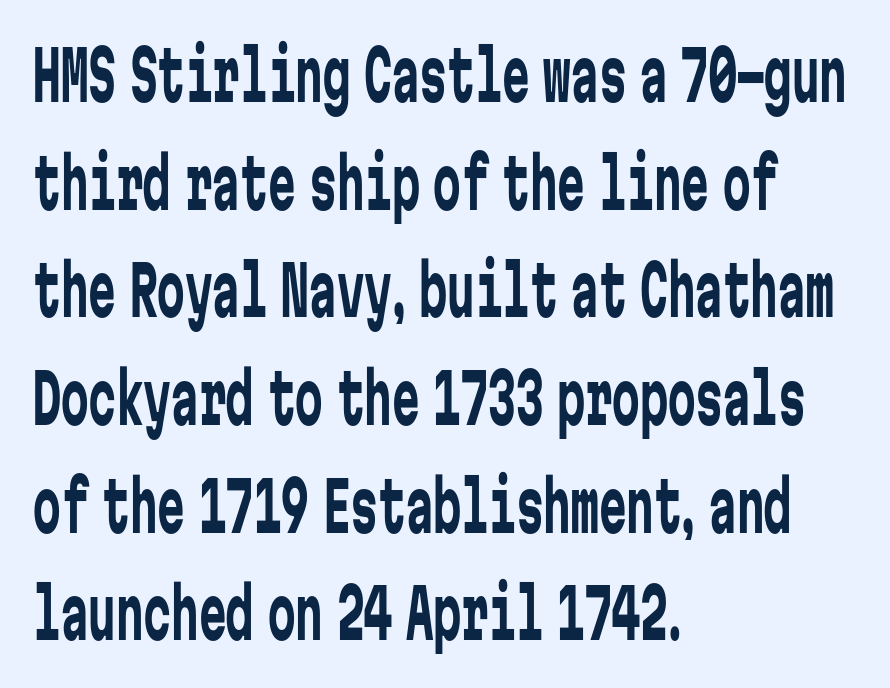
Q: Is the text bold? A: No.
Q: Is the text italic (slanted)? A: No, it is upright.
Q: Is the typeface a serif or a sans-serif typeface? A: Sans-serif.
Q: Is the text underlined? A: No.
Q: How is the paragraph aligned? A: Left-aligned.
Q: Is the spacing between letters normal or unusually wide? A: Normal.
Q: Is the spacing between lines tight, normal or loose? A: Normal.
Q: Width (condensed, normal, or wide)? A: Condensed.
Q: Stroke contrast? A: Low.
Q: x-height? A: Medium.
Q: Monospaced? A: Yes.
